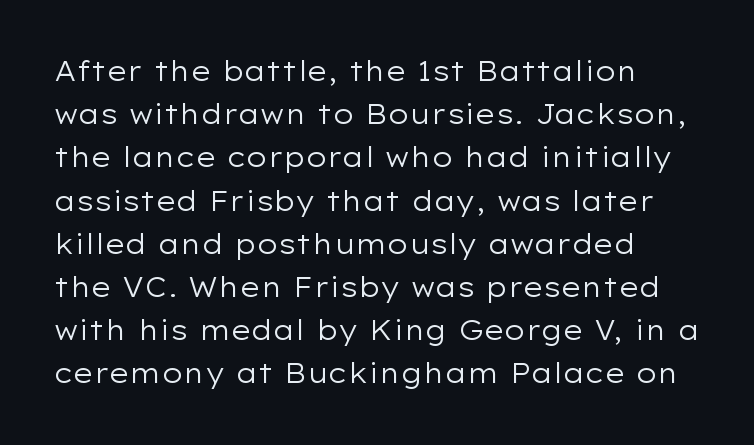
The image shows 27 px text type, upright; set normal line spacing (1.6x), normal letter spacing, not underlined.
